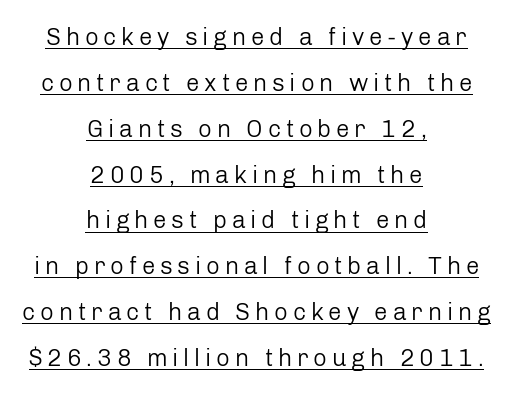
Notice the wide empty band between every row — that's loose leading. Caption: lettering with a line underneath. Both edges are ragged and mirror each other, which tells us the setting is centered. In terms of letterspacing, this is a distinctly airy, spread setting. These lines were composed using upright roman letters. Weight: regular or lighter.
